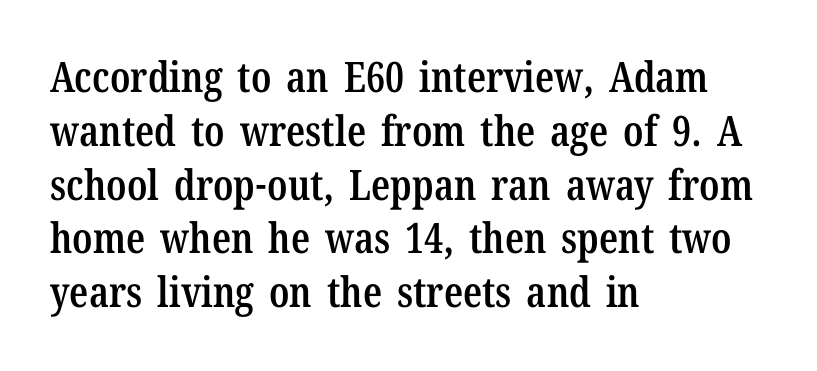
The image shows 42 px semibold, condensed serif type, upright; set left-aligned, normal line spacing (1.28x), normal letter spacing, not underlined; low stroke contrast and a medium x-height.
